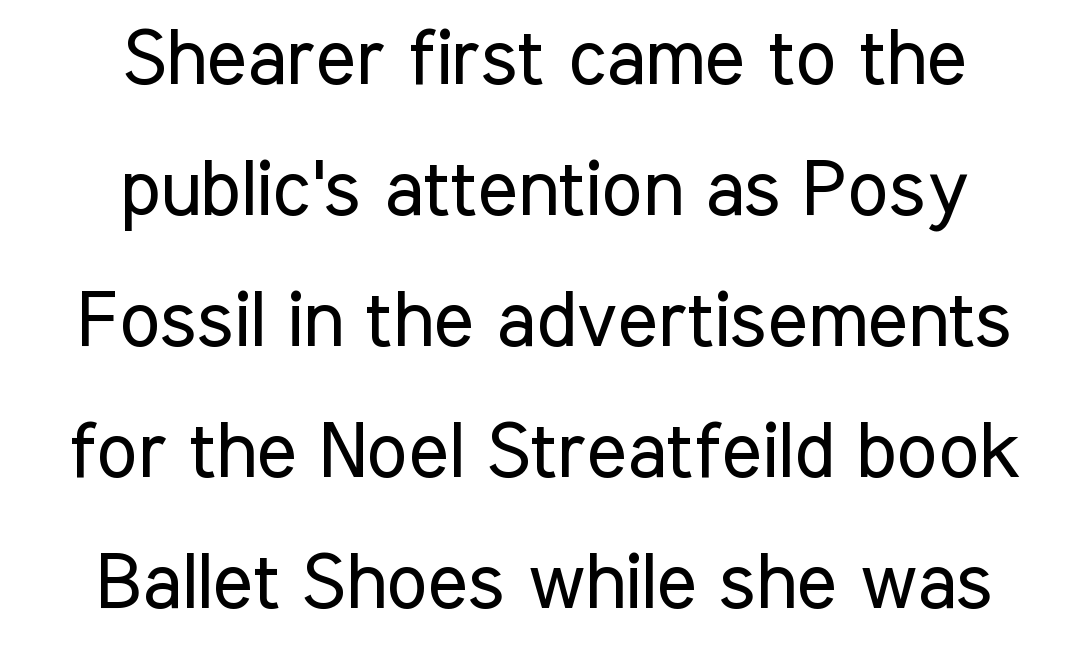
The image shows 77 px regular-weight, condensed sans-serif type, upright; set centered, normal line spacing (1.7x), normal letter spacing, not underlined; low stroke contrast and a medium x-height.
